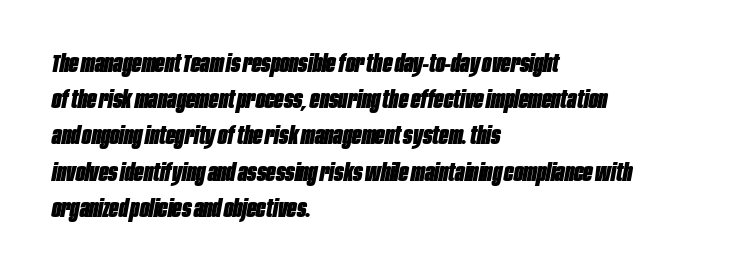
Words float on clear page, feet unadorned. Notice how the stems are inclined rather than vertical — that's the hallmark of italics. The rows are spaced the way most documents space them. In terms of weight, the rendering is a true, heavy bold.
